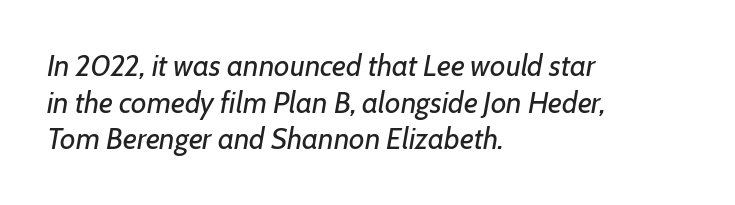
Q: Is the text bold? A: No.
Q: Is the text italic (slanted)? A: Yes, it leans right by about 7 degrees.
Q: Is the text underlined? A: No.
Q: How is the paragraph aligned? A: Left-aligned.
Q: Is the spacing between letters normal or unusually wide? A: Normal.
Q: Width (condensed, normal, or wide)? A: Normal.
Q: Stroke contrast? A: Low.
Q: x-height? A: Medium.
Q: Monospaced? A: No.
